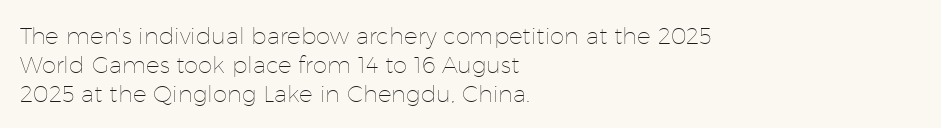
The image shows 23 px text type, upright; set left-aligned, normal line spacing (1.27x), normal letter spacing, not underlined.
